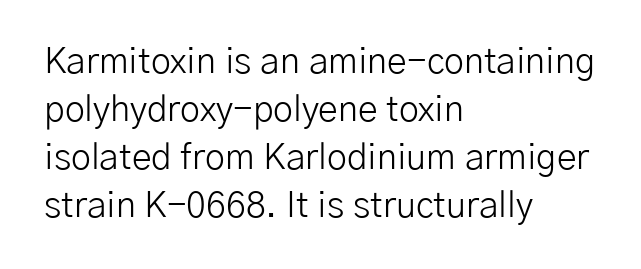
The image shows 36 px light sans-serif type, upright; set left-aligned, normal line spacing (1.33x), normal letter spacing, not underlined; low stroke contrast and a medium x-height.
